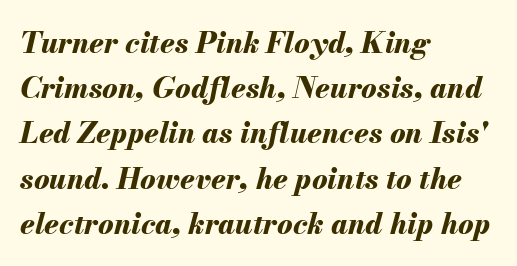
The image shows 29 px bold type, italic (leaning right); set left-aligned, normal line spacing (1.56x), normal letter spacing, not underlined; medium stroke contrast and a small x-height.
